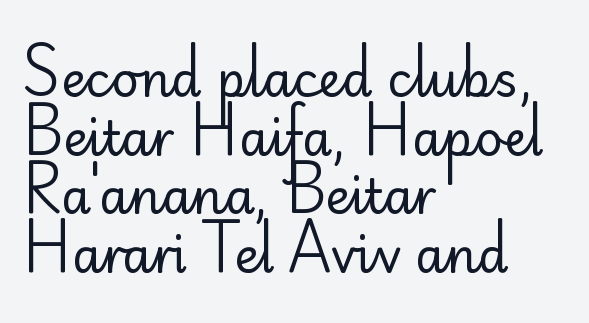
{"serif": "no", "italic": "no", "bold": "no", "weight": "regular", "width": "normal", "stroke_contrast": "low", "x_height": "small", "monospaced": "no", "underline": "no", "align": "left", "line_spacing_ratio": 1.22, "letter_spacing": "normal", "letter_spacing_em": 0.0, "glyph_px": 48}
